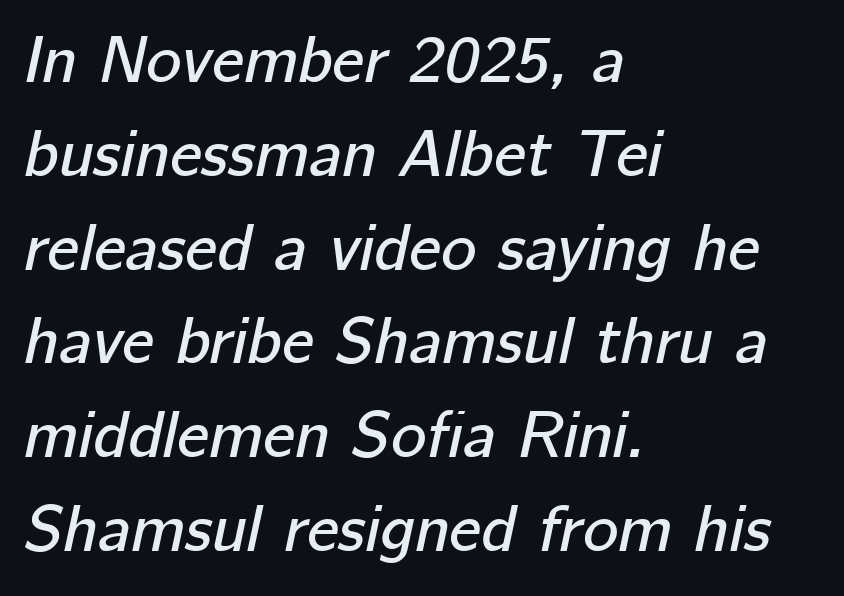
Q: Is the text italic (slanted)? A: Yes, it leans right by about 12 degrees.
Q: Is the text underlined? A: No.
Q: How is the paragraph aligned? A: Left-aligned.
Q: Is the spacing between letters normal or unusually wide? A: Normal.
Q: Is the spacing between lines tight, normal or loose? A: Normal.
Q: Width (condensed, normal, or wide)? A: Normal.
Q: Stroke contrast? A: Low.
Q: x-height? A: Medium.
Q: Monospaced? A: No.
